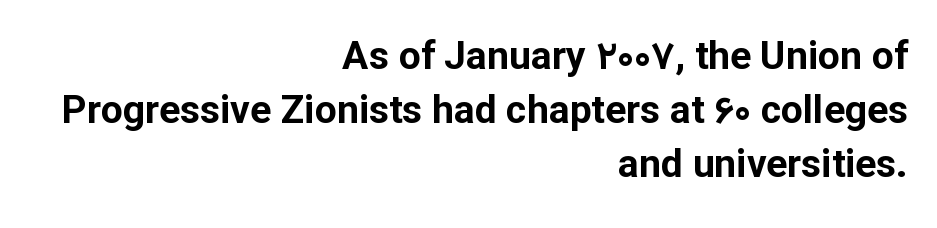
The image shows 39 px bold sans-serif type, upright; set right-aligned, normal line spacing (1.39x), normal letter spacing, not underlined; low stroke contrast and a medium x-height.
